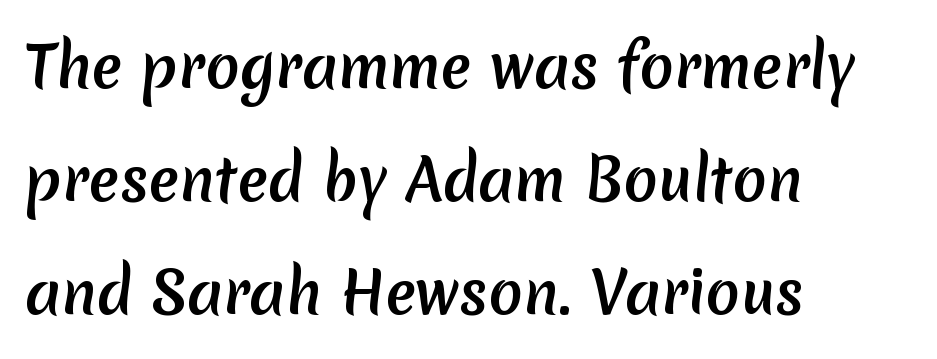
Q: Is the text bold? A: Yes.
Q: Is the typeface a serif or a sans-serif typeface? A: Sans-serif.
Q: Is the text underlined? A: No.
Q: How is the paragraph aligned? A: Left-aligned.
Q: Is the spacing between letters normal or unusually wide? A: Normal.
Q: Is the spacing between lines tight, normal or loose? A: Loose.
Q: Width (condensed, normal, or wide)? A: Normal.
Q: Stroke contrast? A: Low.
Q: x-height? A: Medium.
Q: Monospaced? A: No.
